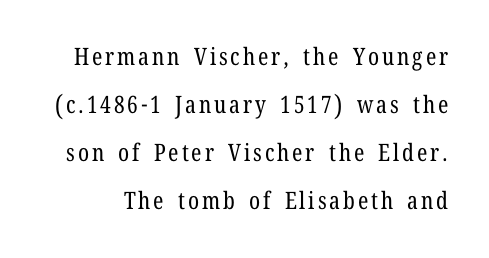
{"italic": "no", "bold": "no", "underline": "no", "line_spacing": "loose", "line_spacing_ratio": 2.0, "glyph_px": 24}
